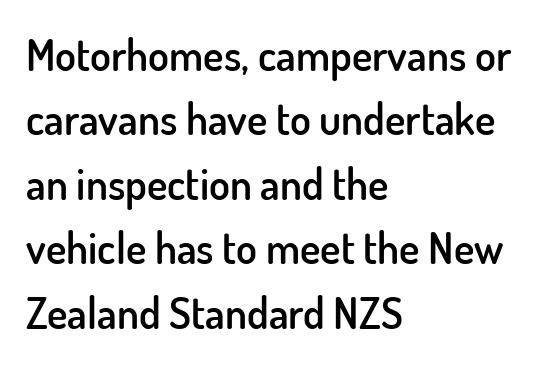
Spacing between characters is what you'd get straight out of the box. Every letter is mildly thick-stroked: semibold rather than bold. The zone under the glyphs is completely vacant. The characters display no serif detailing; their extremities are plain. The line-height multiplier appears to be the usual default. Italic? Not at all — the glyphs are vertical.
